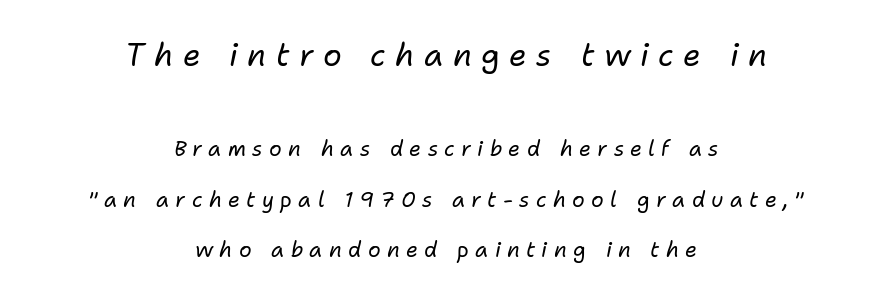
Students, observe: this is what heavily led, spacious text looks like. The rendering applies a slant to the glyphs. Short note: letters widely spaced. A bare baseline throughout the passage. The passage shown is typed in a proportional face where columns would drift.
